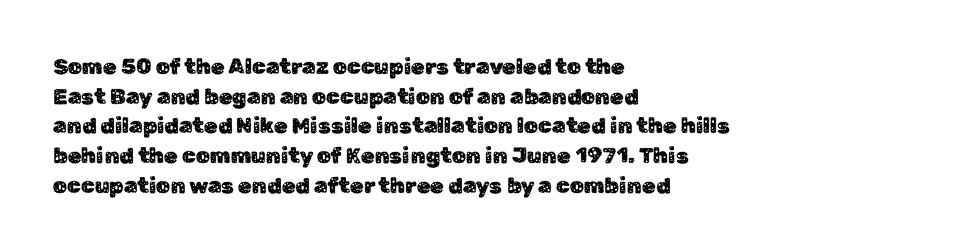
{"italic": "no", "underline": "no", "align": "left", "line_spacing": "normal", "line_spacing_ratio": 1.35, "letter_spacing": "normal", "letter_spacing_em": 0.0, "glyph_px": 22}
